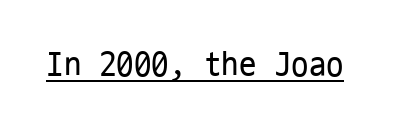
{"serif": "no", "italic": "no", "bold": "no", "weight": "regular", "width": "condensed", "stroke_contrast": "low", "x_height": "medium", "monospaced": "yes", "underline": "yes", "letter_spacing": "normal", "letter_spacing_em": 0.0, "glyph_px": 35}
